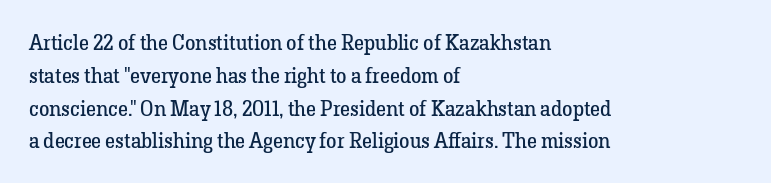
Q: Is the text bold? A: No.
Q: Is the text italic (slanted)? A: No, it is upright.
Q: Is the text underlined? A: No.
Q: How is the paragraph aligned? A: Left-aligned.
Q: Is the spacing between letters normal or unusually wide? A: Normal.
Q: Is the spacing between lines tight, normal or loose? A: Normal.
